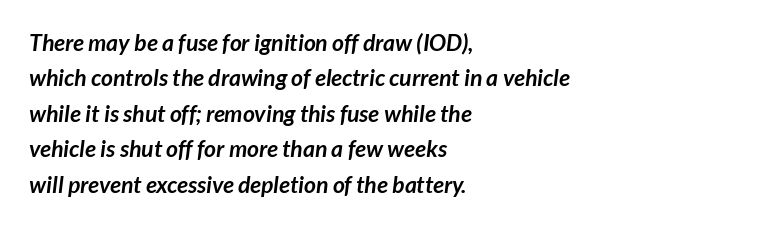
Q: Is the text bold? A: Yes.
Q: Is the text underlined? A: No.
Q: How is the paragraph aligned? A: Left-aligned.
Q: Is the spacing between letters normal or unusually wide? A: Normal.
Q: Is the spacing between lines tight, normal or loose? A: Normal.
